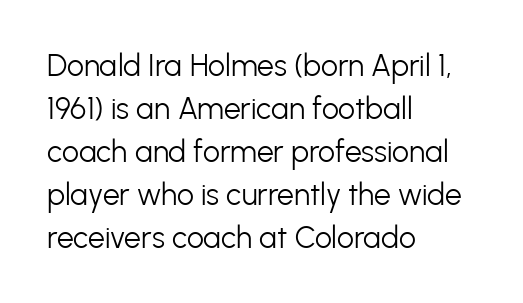
{"serif": "no", "italic": "no", "bold": "no", "weight": "light", "width": "normal", "stroke_contrast": "low", "x_height": "medium", "monospaced": "no", "underline": "no", "align": "left", "line_spacing": "normal", "line_spacing_ratio": 1.43, "letter_spacing": "normal", "letter_spacing_em": 0.0, "glyph_px": 30}
